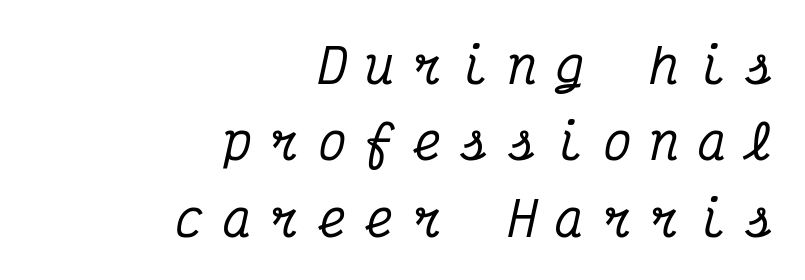
Q: Is the text italic (slanted)? A: Yes, it leans right by about 12 degrees.
Q: Is the typeface a serif or a sans-serif typeface? A: Serif.
Q: Is the text underlined? A: No.
Q: How is the paragraph aligned? A: Right-aligned.
Q: Is the spacing between letters normal or unusually wide? A: Unusually wide.
Q: Is the spacing between lines tight, normal or loose? A: Normal.
Q: Width (condensed, normal, or wide)? A: Condensed.
Q: Stroke contrast? A: Medium.
Q: x-height? A: Medium.
Q: Monospaced? A: Yes.
